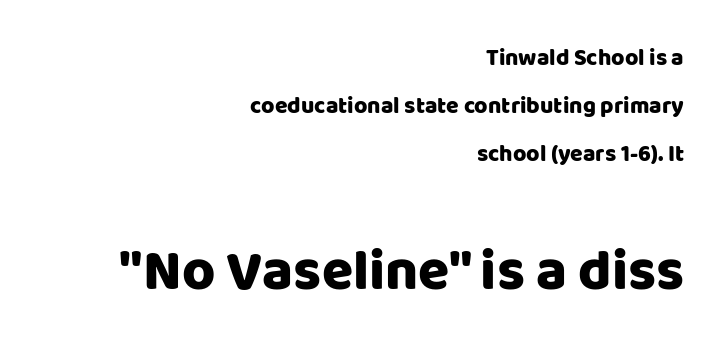
{"serif": "no", "italic": "no", "width": "normal", "stroke_contrast": "low", "x_height": "large", "monospaced": "no", "underline": "no", "align": "right", "line_spacing": "loose", "line_spacing_ratio": 2.08, "letter_spacing": "normal", "letter_spacing_em": 0.0, "larger_block": "second", "size_ratio": 2.48, "glyph_px": 57}
